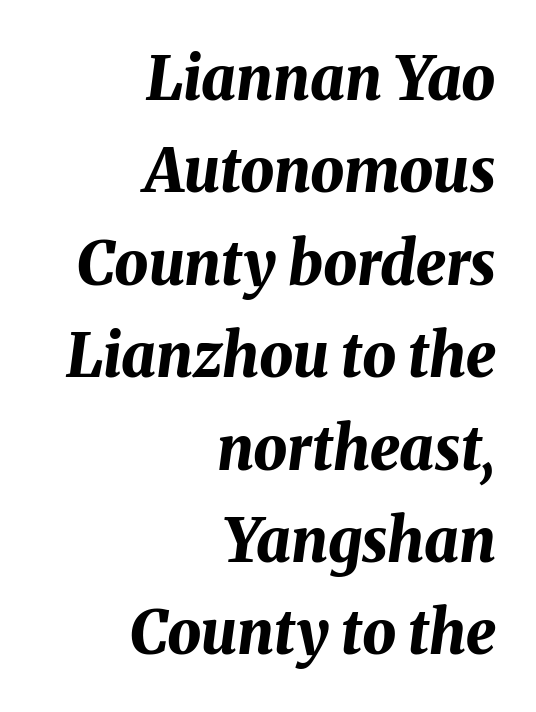
{"italic": "yes", "lean": "right", "slant_degrees": 8, "bold": "yes", "weight": "bold", "width": "normal", "stroke_contrast": "medium", "x_height": "medium", "monospaced": "no", "underline": "no", "align": "right", "line_spacing": "normal", "line_spacing_ratio": 1.54, "letter_spacing": "normal", "letter_spacing_em": 0.0, "glyph_px": 60}
